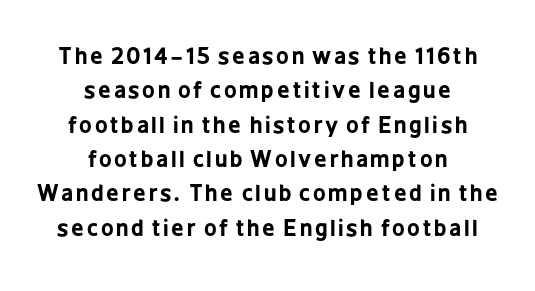
{"italic": "no", "bold": "yes", "underline": "no", "align": "center", "line_spacing": "normal", "line_spacing_ratio": 1.56, "glyph_px": 22}
